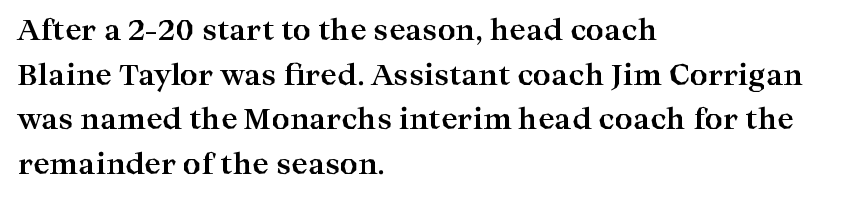
Q: Is the text bold? A: Yes.
Q: Is the text italic (slanted)? A: No, it is upright.
Q: Is the typeface a serif or a sans-serif typeface? A: Serif.
Q: Is the text underlined? A: No.
Q: How is the paragraph aligned? A: Left-aligned.
Q: Is the spacing between letters normal or unusually wide? A: Normal.
Q: Is the spacing between lines tight, normal or loose? A: Normal.
Q: Width (condensed, normal, or wide)? A: Wide.
Q: Stroke contrast? A: High.
Q: x-height? A: Medium.
Q: Monospaced? A: No.
